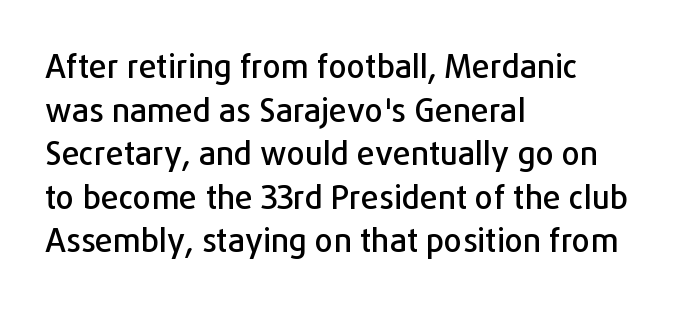
Q: Is the text italic (slanted)? A: No, it is upright.
Q: Is the typeface a serif or a sans-serif typeface? A: Sans-serif.
Q: Is the text underlined? A: No.
Q: How is the paragraph aligned? A: Left-aligned.
Q: Is the spacing between letters normal or unusually wide? A: Normal.
Q: Is the spacing between lines tight, normal or loose? A: Normal.
Q: Width (condensed, normal, or wide)? A: Normal.
Q: Stroke contrast? A: Low.
Q: x-height? A: Medium.
Q: Monospaced? A: No.
